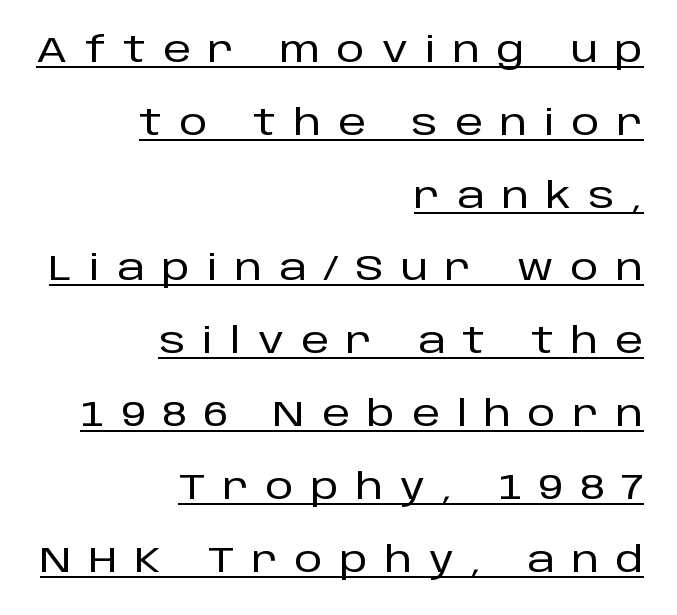
Q: Is the text italic (slanted)? A: No, it is upright.
Q: Is the typeface a serif or a sans-serif typeface? A: Sans-serif.
Q: Is the text underlined? A: Yes.
Q: How is the paragraph aligned? A: Right-aligned.
Q: Is the spacing between letters normal or unusually wide? A: Unusually wide.
Q: Is the spacing between lines tight, normal or loose? A: Loose.
Q: Width (condensed, normal, or wide)? A: Normal.
Q: Stroke contrast? A: Low.
Q: x-height? A: Large.
Q: Monospaced? A: No.
